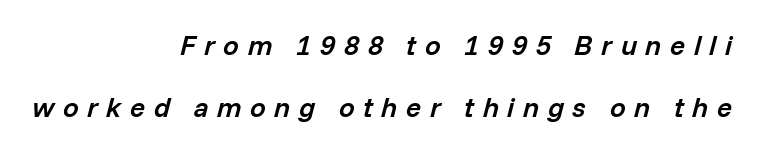
Q: Is the text bold? A: Semi-bold.
Q: Is the text italic (slanted)? A: Yes, it leans right by about 14 degrees.
Q: Is the text underlined? A: No.
Q: How is the paragraph aligned? A: Right-aligned.
Q: Is the spacing between letters normal or unusually wide? A: Unusually wide.
Q: Is the spacing between lines tight, normal or loose? A: Loose.
Q: Width (condensed, normal, or wide)? A: Normal.
Q: Stroke contrast? A: Low.
Q: x-height? A: Medium.
Q: Monospaced? A: No.
